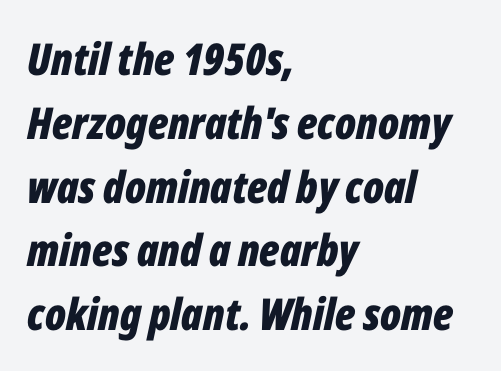
Q: Is the text bold? A: Yes.
Q: Is the text italic (slanted)? A: Yes, it leans right by about 12 degrees.
Q: Is the text underlined? A: No.
Q: How is the paragraph aligned? A: Left-aligned.
Q: Is the spacing between letters normal or unusually wide? A: Normal.
Q: Is the spacing between lines tight, normal or loose? A: Normal.
Q: Width (condensed, normal, or wide)? A: Condensed.
Q: Stroke contrast? A: Low.
Q: x-height? A: Medium.
Q: Monospaced? A: No.
